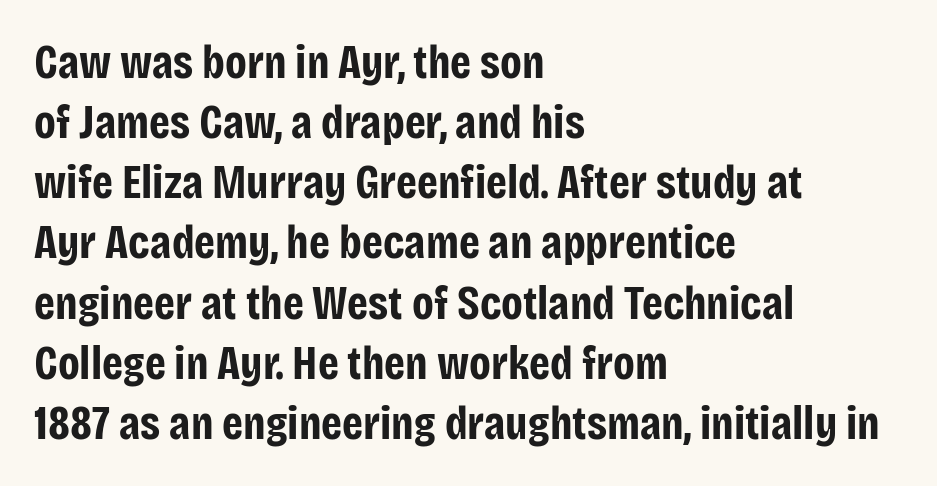
The image shows 47 px bold, condensed sans-serif type, upright; set left-aligned, normal line spacing (1.28x), normal letter spacing, not underlined; low stroke contrast and a large x-height.
